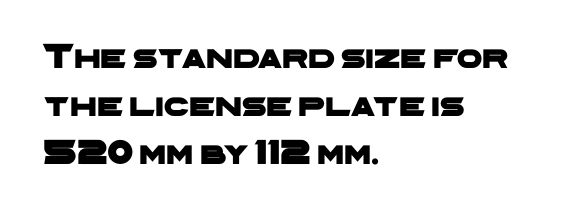
The image shows 36 px wide sans-serif type; set left-aligned, normal line spacing (1.33x), normal letter spacing, not underlined; low stroke contrast and a medium x-height.
